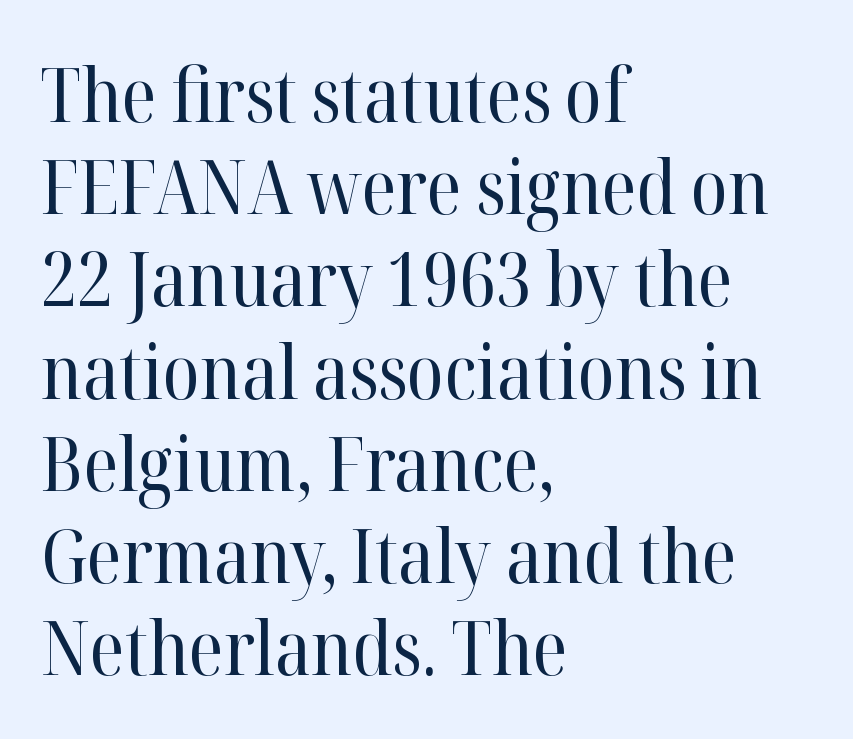
Q: Is the text bold? A: No.
Q: Is the text italic (slanted)? A: No, it is upright.
Q: Is the typeface a serif or a sans-serif typeface? A: Serif.
Q: Is the text underlined? A: No.
Q: How is the paragraph aligned? A: Left-aligned.
Q: Is the spacing between letters normal or unusually wide? A: Normal.
Q: Width (condensed, normal, or wide)? A: Normal.
Q: Stroke contrast? A: High.
Q: x-height? A: Medium.
Q: Monospaced? A: No.
